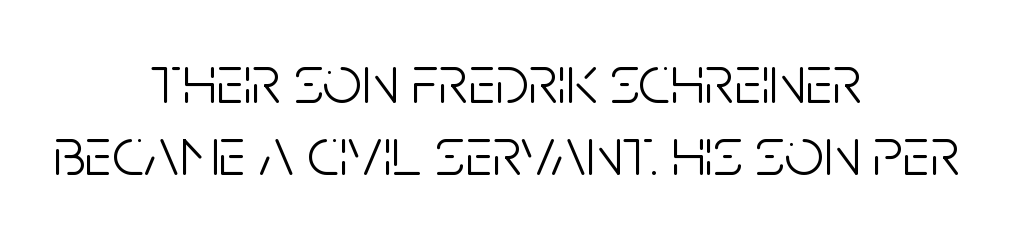
The image shows 69 px light, condensed sans-serif type, upright; set centered, tight line spacing (1.04x), normal letter spacing, not underlined; low stroke contrast and a large x-height.
